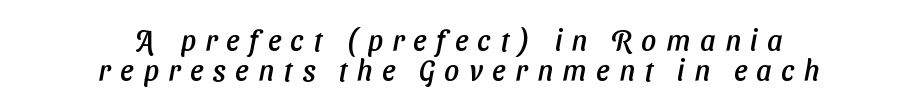
{"serif": "no", "width": "normal", "stroke_contrast": "low", "x_height": "medium", "monospaced": "no", "underline": "no", "align": "center", "line_spacing": "tight", "line_spacing_ratio": 1.02, "letter_spacing": "wide", "letter_spacing_em": 0.33, "glyph_px": 29}
